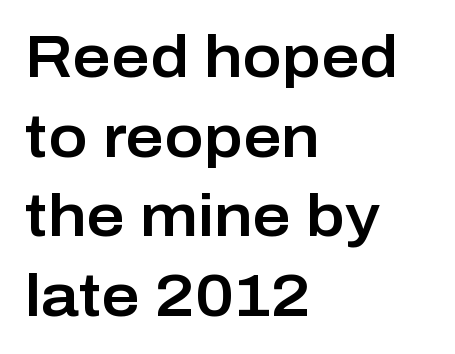
The image shows 59 px sans-serif type, upright; set left-aligned, normal line spacing (1.35x), normal letter spacing, not underlined; low stroke contrast and a medium x-height.
